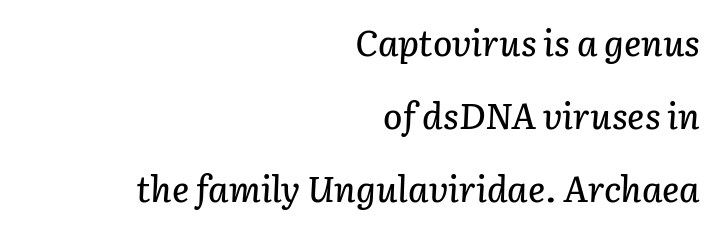
{"italic": "yes", "lean": "right", "slant_degrees": 3, "width": "normal", "stroke_contrast": "low", "x_height": "medium", "monospaced": "no", "underline": "no", "align": "right", "line_spacing": "loose", "line_spacing_ratio": 2.03, "letter_spacing": "normal", "letter_spacing_em": 0.0, "glyph_px": 36}
